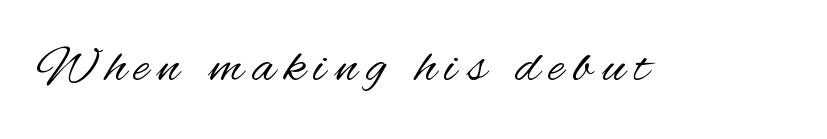
Q: Is the text bold? A: No.
Q: Is the text italic (slanted)? A: Yes.
Q: Is the typeface a serif or a sans-serif typeface? A: Sans-serif.
Q: Is the text underlined? A: No.
Q: Width (condensed, normal, or wide)? A: Condensed.
Q: Stroke contrast? A: Medium.
Q: x-height? A: Small.
Q: Monospaced? A: No.
